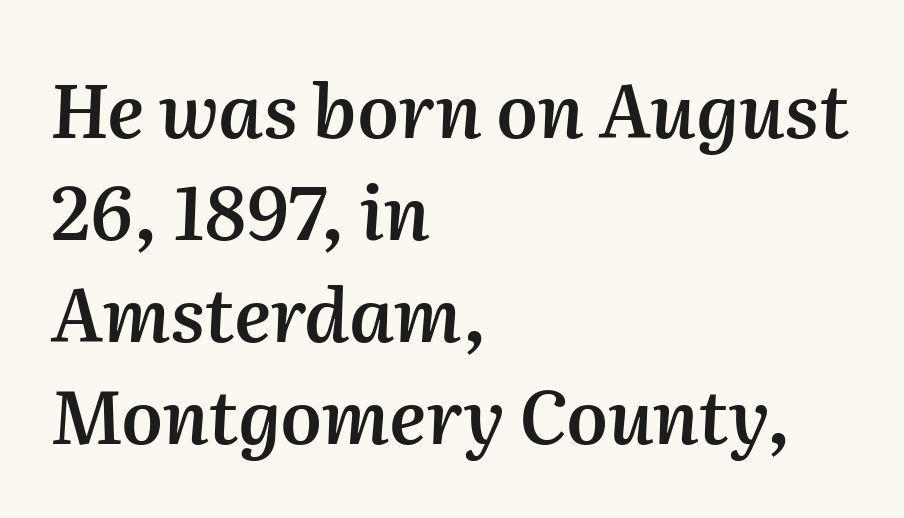
The image shows 74 px semibold type, italic (leaning right); set left-aligned, normal line spacing (1.38x), normal letter spacing, not underlined; medium stroke contrast and a medium x-height.
